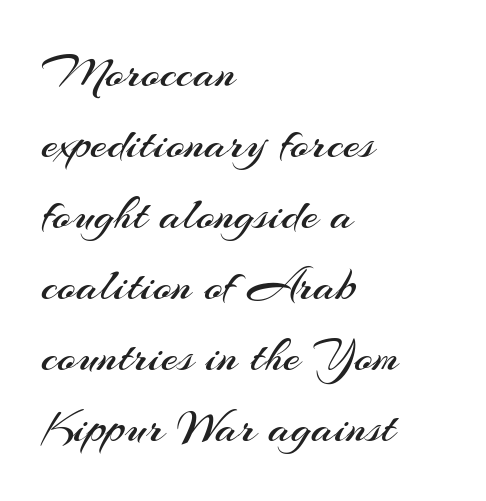
The image shows 48 px regular-weight sans-serif type; set left-aligned, normal line spacing (1.48x), normal letter spacing, not underlined; medium stroke contrast and a small x-height.
